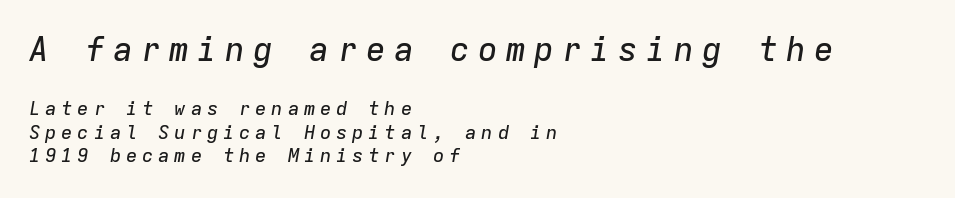
Q: Is the text italic (slanted)? A: Yes, it leans right by about 9 degrees.
Q: Is the text underlined? A: No.
Q: How is the paragraph aligned? A: Left-aligned.
Q: Is the spacing between letters normal or unusually wide? A: Unusually wide.
Q: Which block of text is set in a larger size, the first (top) or the second (bottom)? A: The first (top) one.
Q: Width (condensed, normal, or wide)? A: Normal.
Q: Stroke contrast? A: Low.
Q: x-height? A: Medium.
Q: Monospaced? A: Yes.
